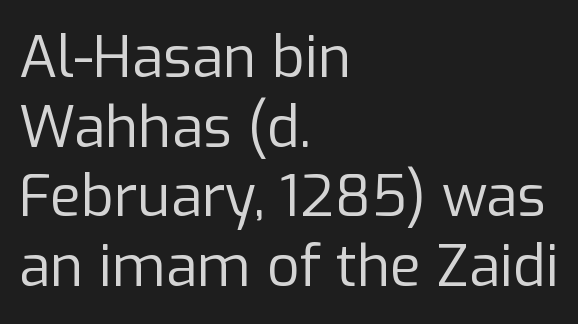
{"serif": "no", "italic": "no", "bold": "no", "weight": "regular", "width": "normal", "stroke_contrast": "low", "x_height": "medium", "monospaced": "no", "underline": "no", "align": "left", "line_spacing_ratio": 1.22, "letter_spacing": "normal", "letter_spacing_em": 0.0, "glyph_px": 57}
